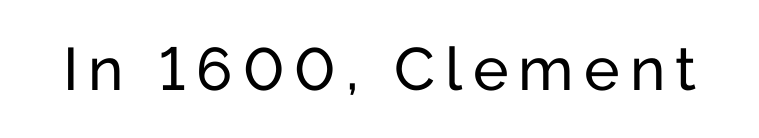
Q: Is the text italic (slanted)? A: No, it is upright.
Q: Is the typeface a serif or a sans-serif typeface? A: Sans-serif.
Q: Is the text underlined? A: No.
Q: Width (condensed, normal, or wide)? A: Normal.
Q: Stroke contrast? A: Low.
Q: x-height? A: Medium.
Q: Monospaced? A: No.
